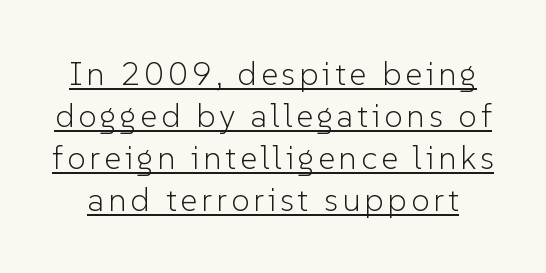
Q: Is the text bold? A: No.
Q: Is the text italic (slanted)? A: No, it is upright.
Q: Is the typeface a serif or a sans-serif typeface? A: Sans-serif.
Q: Is the text underlined? A: Yes.
Q: Is the spacing between lines tight, normal or loose? A: Normal.
Q: Width (condensed, normal, or wide)? A: Normal.
Q: Stroke contrast? A: Low.
Q: x-height? A: Medium.
Q: Monospaced? A: No.
